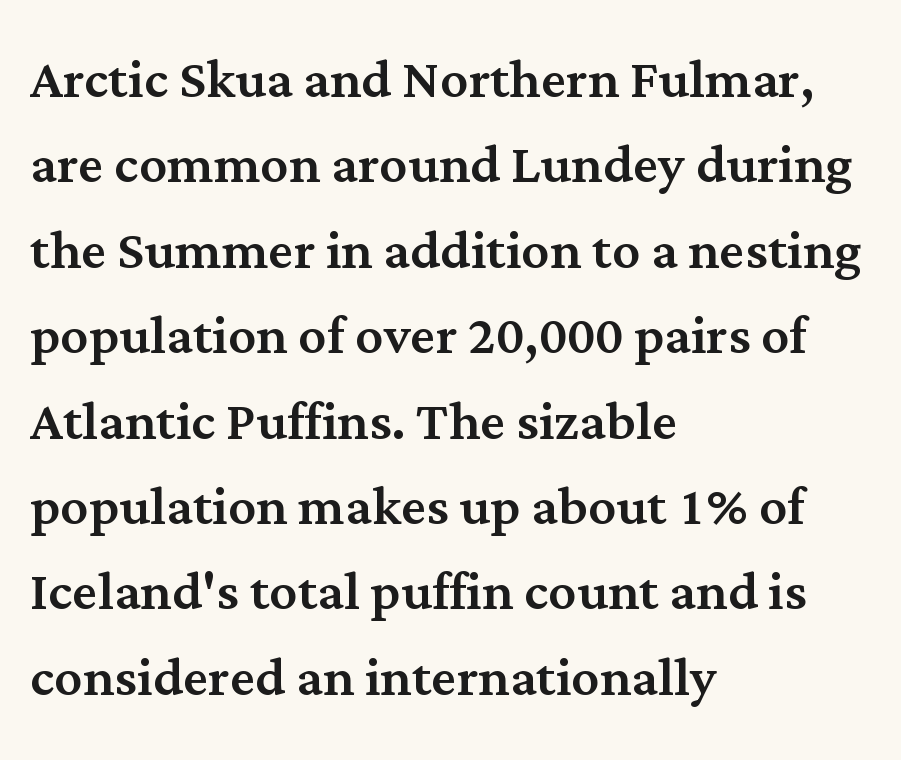
The image shows 70 px serif type, upright; set left-aligned, line spacing 1.22x, normal letter spacing, not underlined; medium stroke contrast and a medium x-height.
